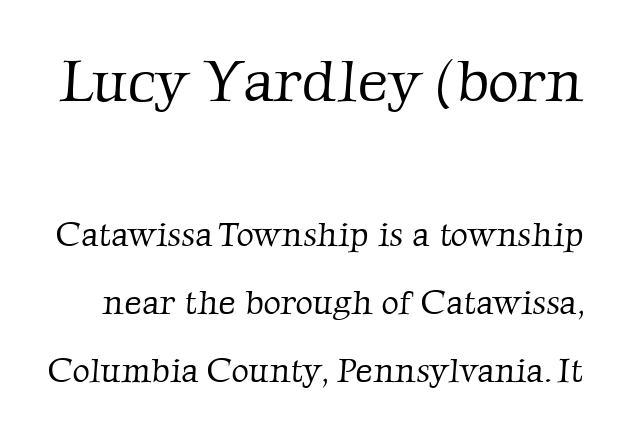
Q: Is the text bold? A: No.
Q: Is the typeface a serif or a sans-serif typeface? A: Serif.
Q: Is the text underlined? A: No.
Q: Is the spacing between letters normal or unusually wide? A: Normal.
Q: Is the spacing between lines tight, normal or loose? A: Loose.
Q: Which block of text is set in a larger size, the first (top) or the second (bottom)? A: The first (top) one.
Q: Width (condensed, normal, or wide)? A: Normal.
Q: Stroke contrast? A: Low.
Q: x-height? A: Medium.
Q: Monospaced? A: No.
